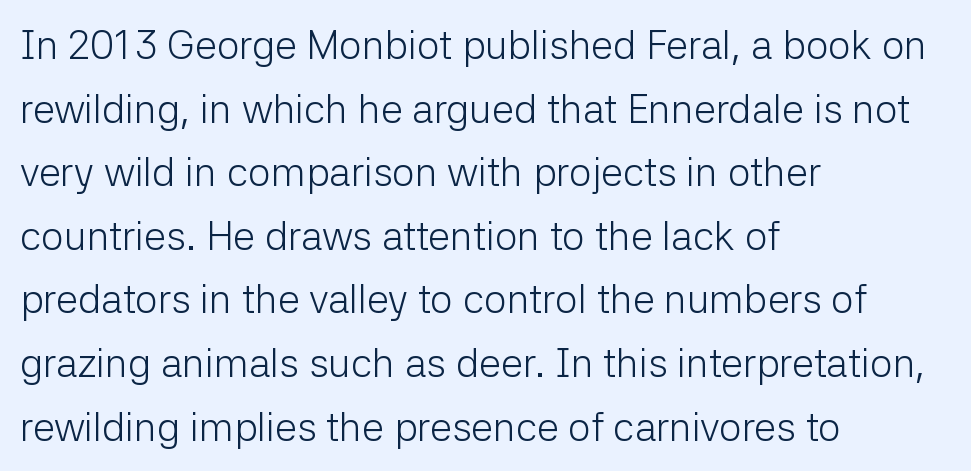
The image shows 40 px light sans-serif type, upright; set left-aligned, normal line spacing (1.59x), normal letter spacing, not underlined; low stroke contrast and a medium x-height.
